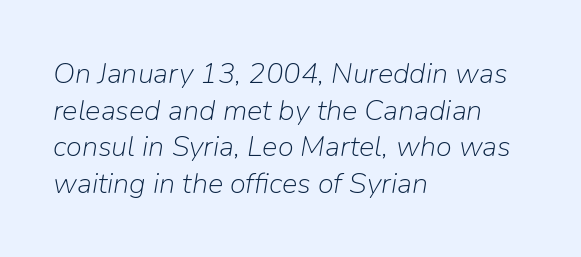
Q: Is the text bold? A: No.
Q: Is the text italic (slanted)? A: Yes, it leans right by about 9 degrees.
Q: Is the text underlined? A: No.
Q: How is the paragraph aligned? A: Left-aligned.
Q: Is the spacing between letters normal or unusually wide? A: Normal.
Q: Is the spacing between lines tight, normal or loose? A: Normal.
Q: Width (condensed, normal, or wide)? A: Normal.
Q: Stroke contrast? A: Low.
Q: x-height? A: Medium.
Q: Monospaced? A: No.
